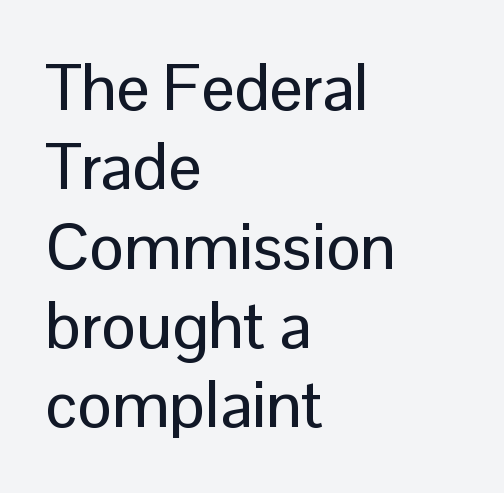
{"serif": "no", "italic": "no", "width": "normal", "stroke_contrast": "low", "x_height": "medium", "monospaced": "no", "underline": "no", "align": "left", "line_spacing_ratio": 1.22, "letter_spacing": "normal", "letter_spacing_em": 0.0, "glyph_px": 65}
